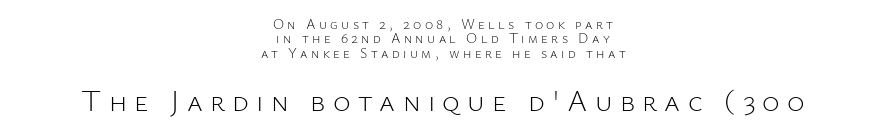
The text was rendered using a sans face with plain stroke endings. The letters in the lower block stand taller than those in the block above. The rendering uses a small line-height, squeezing the rows. The rendering uses natural spacing where letterforms have individual widths. The gaps between neighbouring characters are conspicuously large.
